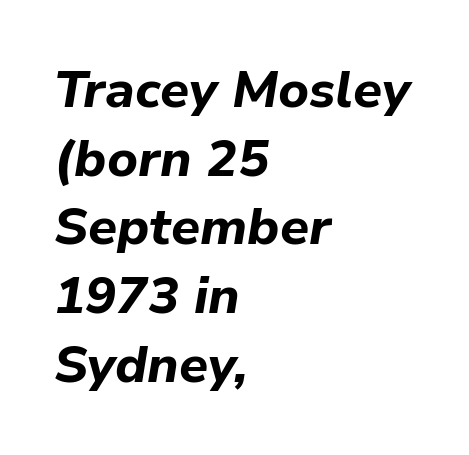
The image shows 52 px bold type, italic (leaning right); set left-aligned, normal line spacing (1.32x), normal letter spacing, not underlined; low stroke contrast and a medium x-height.
